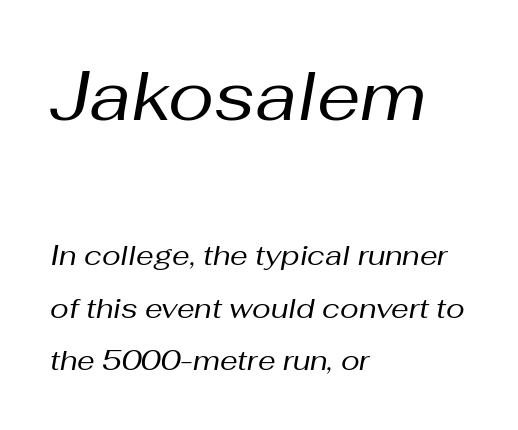
The image shows 69 px regular-weight type, italic (leaning right); set left-aligned, line spacing 1.89x, normal letter spacing, not underlined; the first (top) block is 2.46x larger; medium stroke contrast and a medium x-height.
